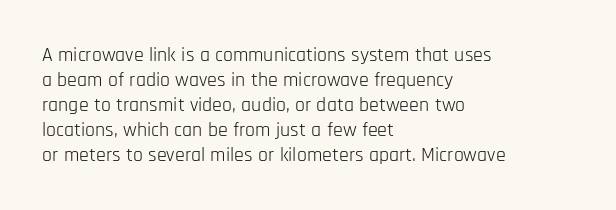
Underline: absent. These glyphs show unthickened strokes, regular width or finer. The leading is moderate, giving the passage an even texture. Upright lettering throughout.
